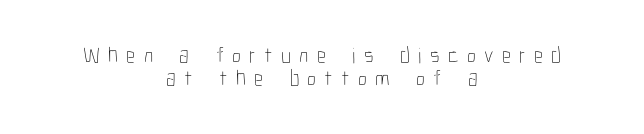
{"italic": "no", "bold": "no", "underline": "no", "align": "center", "line_spacing": "tight", "line_spacing_ratio": 1.03, "letter_spacing": "wide", "letter_spacing_em": 0.38, "glyph_px": 22}
